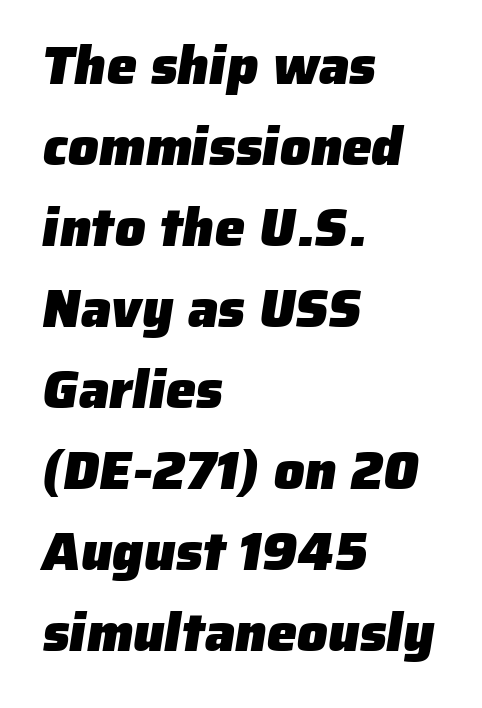
Q: Is the text bold? A: Yes.
Q: Is the typeface a serif or a sans-serif typeface? A: Sans-serif.
Q: Is the text underlined? A: No.
Q: How is the paragraph aligned? A: Left-aligned.
Q: Is the spacing between letters normal or unusually wide? A: Normal.
Q: Is the spacing between lines tight, normal or loose? A: Normal.
Q: Width (condensed, normal, or wide)? A: Normal.
Q: Stroke contrast? A: Low.
Q: x-height? A: Medium.
Q: Monospaced? A: No.
